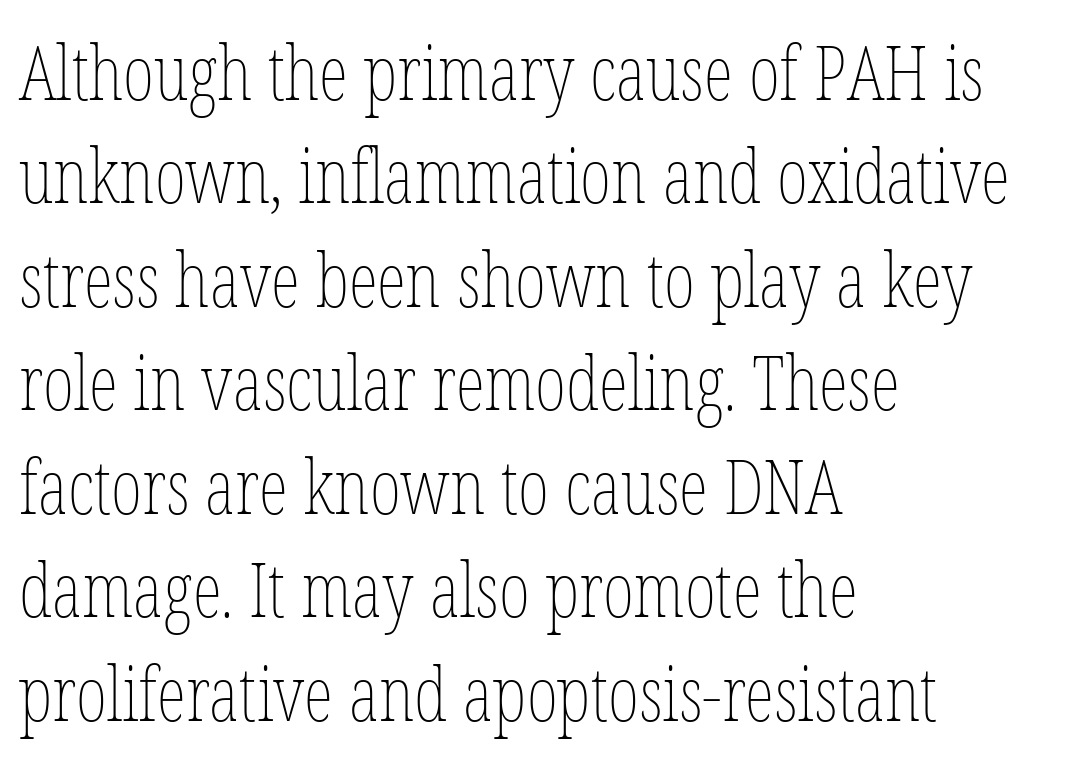
Lines of text with bare space underneath. The face used here is proportionally spaced, like ordinary book or web type. The letters stand straight up with perfectly vertical stems. Regular leading.
